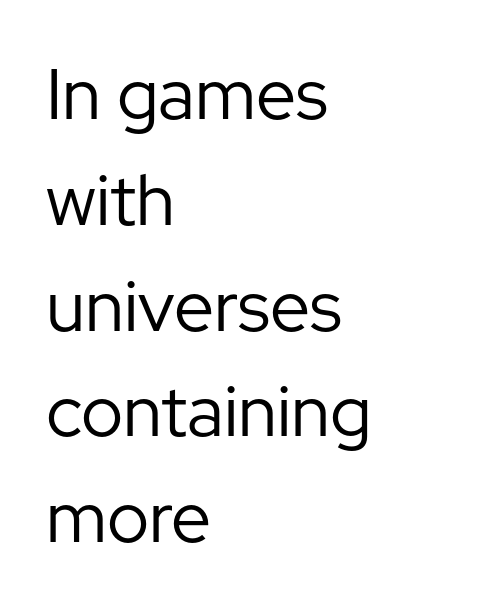
The image shows 71 px regular-weight sans-serif type, upright; set left-aligned, normal line spacing (1.49x), normal letter spacing, not underlined; low stroke contrast and a medium x-height.
